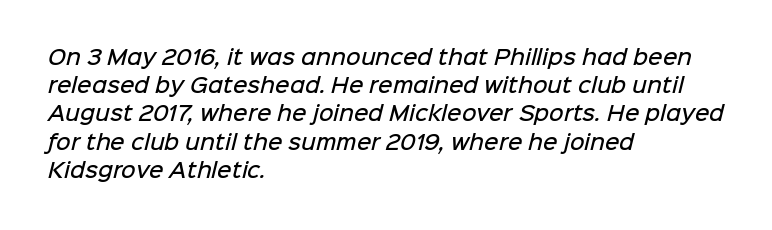
{"bold": "semi", "underline": "no", "align": "left", "line_spacing": "normal", "line_spacing_ratio": 1.41, "letter_spacing": "normal", "letter_spacing_em": 0.0, "glyph_px": 20}
